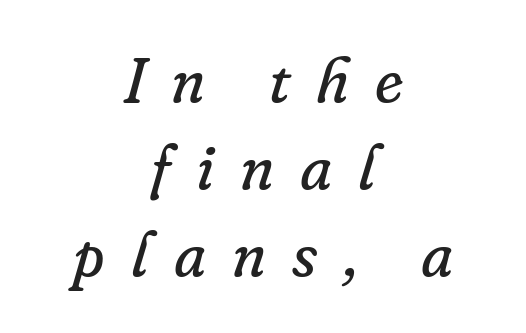
{"serif": "yes", "italic": "yes", "lean": "right", "slant_degrees": 16, "bold": "no", "weight": "regular", "width": "normal", "stroke_contrast": "low", "x_height": "small", "monospaced": "no", "underline": "no", "align": "center", "line_spacing": "normal", "line_spacing_ratio": 1.38, "letter_spacing": "wide", "letter_spacing_em": 0.41, "glyph_px": 63}
